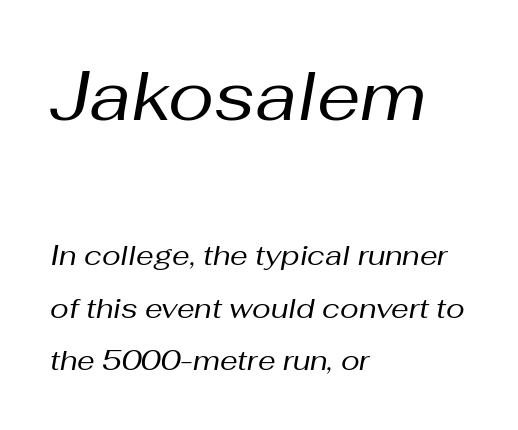
Top chunk: large. Bottom chunk: small. Stems here are at most as thick as an everyday book face. If you drew a line through each stem, it would be angled. The strip under each line holds only bare page. Caption: multi-line text, flush left, ragged right. Inter-character spacing is left at the font's built-in metrics.
